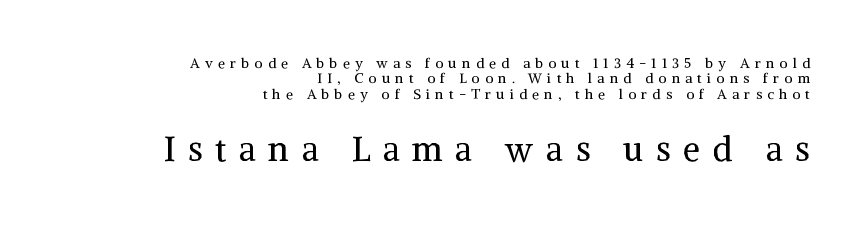
{"serif": "yes", "italic": "no", "bold": "no", "weight": "regular", "width": "normal", "stroke_contrast": "medium", "x_height": "medium", "monospaced": "no", "underline": "no", "align": "right", "line_spacing": "tight", "line_spacing_ratio": 1.09, "letter_spacing": "wide", "letter_spacing_em": 0.37, "larger_block": "second", "size_ratio": 2.43, "glyph_px": 34}
